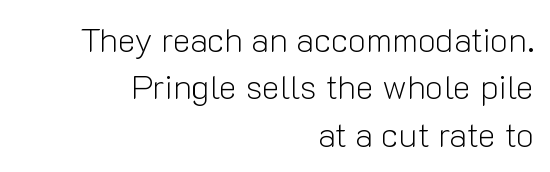
The image shows 34 px light sans-serif type, upright; set right-aligned, normal line spacing (1.39x), normal letter spacing, not underlined; low stroke contrast and a medium x-height.
